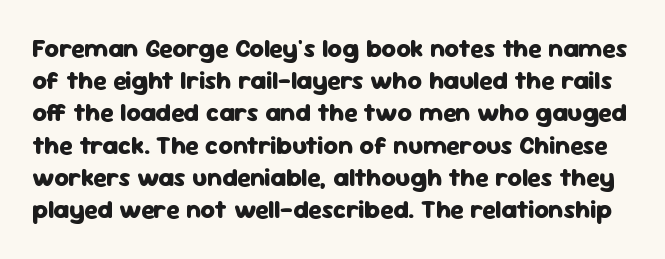
Does the weight exceed regular? Yes, all the way to bold. The passage shown is not underscored anywhere. Vertically, the passage feels balanced, rows spaced as you'd expect. Characters follow at the spacing the type designer built in. In terms of posture, this sample is upright.
